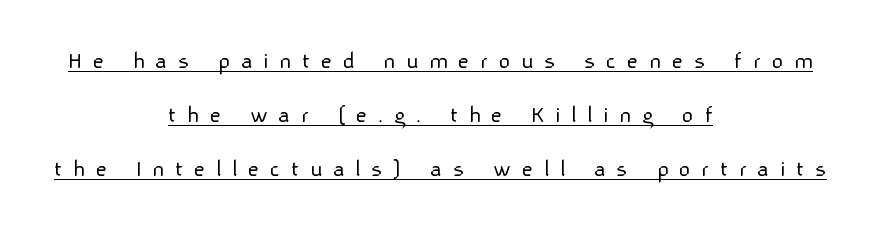
Q: Is the text bold? A: No.
Q: Is the text italic (slanted)? A: No, it is upright.
Q: Is the text underlined? A: Yes.
Q: How is the paragraph aligned? A: Centered.
Q: Is the spacing between letters normal or unusually wide? A: Unusually wide.
Q: Is the spacing between lines tight, normal or loose? A: Loose.
